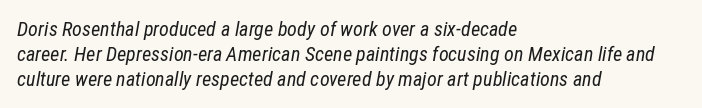
The characters are drawn with everyday or finer stroke widths. Bare-footed words on every line. In terms of letterspacing, this is plain default setting. The font's italic variant was chosen for this text.
